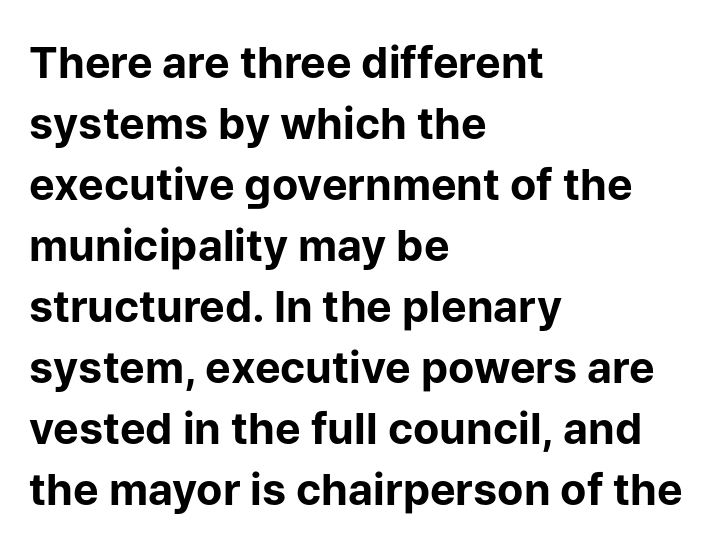
Q: Is the text bold? A: Yes.
Q: Is the text italic (slanted)? A: No, it is upright.
Q: Is the typeface a serif or a sans-serif typeface? A: Sans-serif.
Q: Is the text underlined? A: No.
Q: How is the paragraph aligned? A: Left-aligned.
Q: Is the spacing between letters normal or unusually wide? A: Normal.
Q: Is the spacing between lines tight, normal or loose? A: Normal.
Q: Width (condensed, normal, or wide)? A: Normal.
Q: Stroke contrast? A: Low.
Q: x-height? A: Medium.
Q: Monospaced? A: No.
